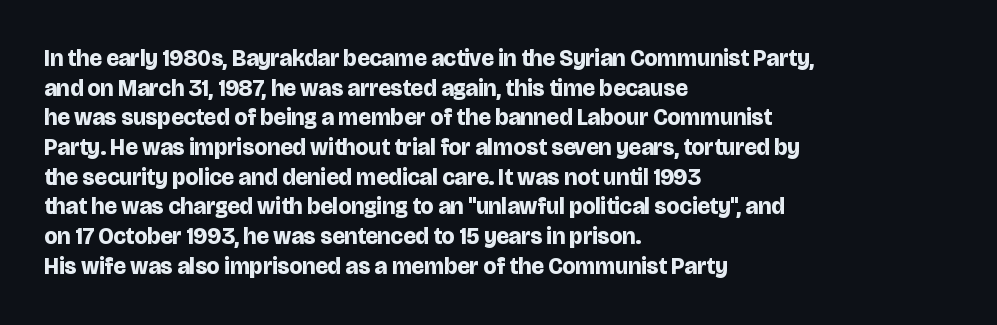
Is there any slant? The stems are plumb. Nothing unusual about the tracking: characters are spaced as the font intends. These words are printed bold, with thick strokes throughout. Evenly set lines give the paragraph a standard silhouette.
